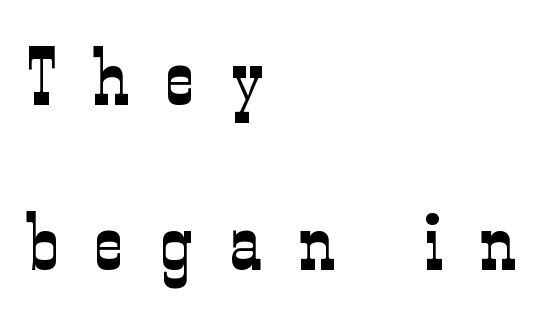
The image shows 79 px light, condensed serif type, upright; set left-aligned, loose line spacing (2.09x), unusually wide letter spacing (+0.47 em), not underlined; low stroke contrast and a medium x-height.
